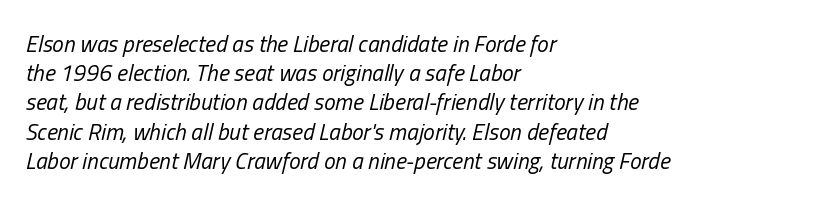
Q: Is the text bold? A: No.
Q: Is the text italic (slanted)? A: Yes, it leans right by about 13 degrees.
Q: Is the text underlined? A: No.
Q: How is the paragraph aligned? A: Left-aligned.
Q: Is the spacing between letters normal or unusually wide? A: Normal.
Q: Is the spacing between lines tight, normal or loose? A: Normal.
